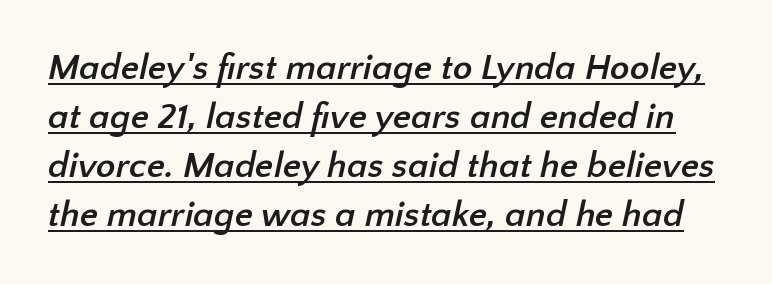
Q: Is the text bold? A: Yes.
Q: Is the typeface a serif or a sans-serif typeface? A: Sans-serif.
Q: Is the text underlined? A: Yes.
Q: Is the spacing between letters normal or unusually wide? A: Normal.
Q: Is the spacing between lines tight, normal or loose? A: Normal.
Q: Width (condensed, normal, or wide)? A: Normal.
Q: Stroke contrast? A: Low.
Q: x-height? A: Medium.
Q: Monospaced? A: No.
